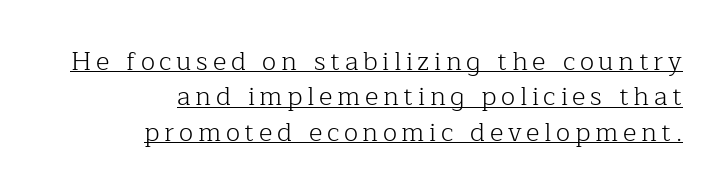
The image shows 26 px text type, upright; set right-aligned, normal line spacing (1.36x), underlined.
